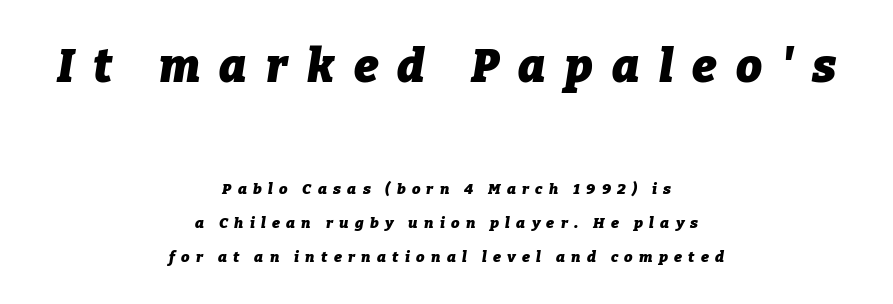
This rendering uses center alignment, leaving both contours irregular but symmetric. The rendering uses a large line-height, opening up the rows. The rendering uses natural spacing where letterforms have individual widths. Letters rest on an invisible, unmarked baseline.
